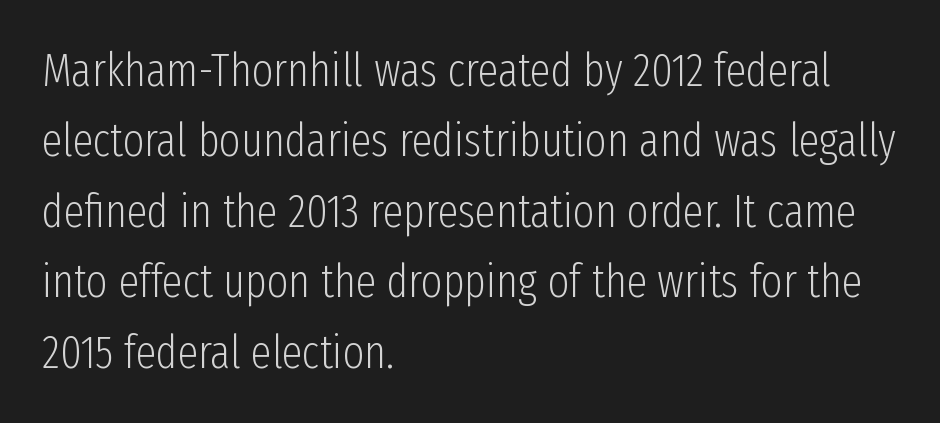
{"serif": "no", "italic": "no", "bold": "no", "weight": "light", "width": "condensed", "stroke_contrast": "low", "x_height": "medium", "monospaced": "no", "underline": "no", "align": "left", "line_spacing": "normal", "line_spacing_ratio": 1.53, "letter_spacing": "normal", "letter_spacing_em": 0.0, "glyph_px": 46}
